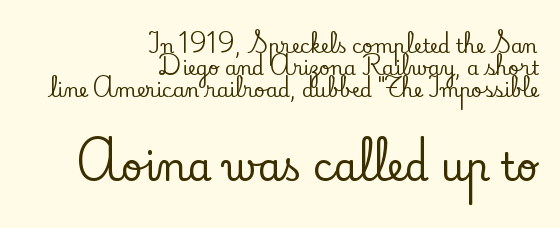
{"serif": "yes", "italic": "no", "width": "normal", "stroke_contrast": "low", "x_height": "small", "monospaced": "no", "underline": "no", "align": "right", "line_spacing_ratio": 1.17, "letter_spacing": "normal", "letter_spacing_em": 0.0, "larger_block": "second", "size_ratio": 2.0, "glyph_px": 38}
